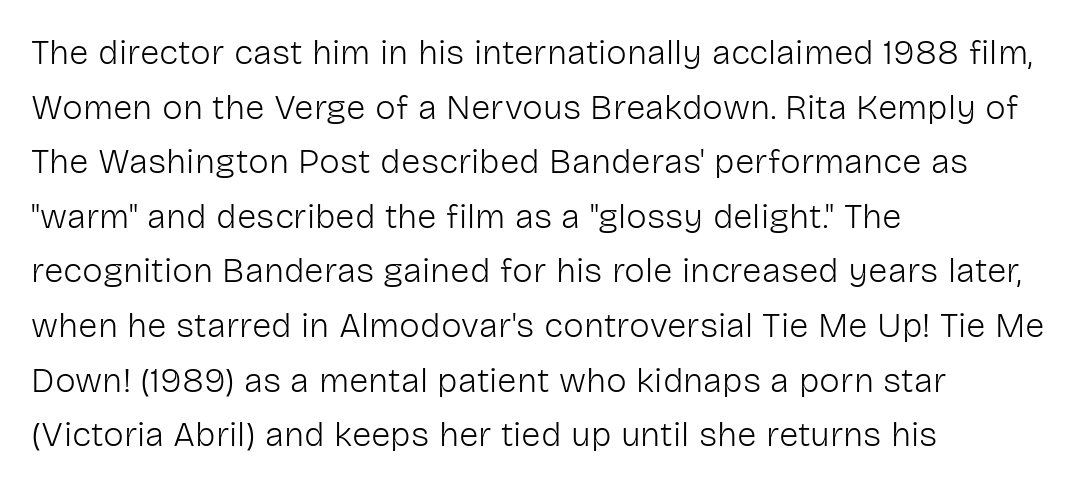
Style check: upright. Grotesque or geometric, the face here clearly has no serifs. Reading down the block, your eye returns to a fixed left position each line. The space between consecutive lines is moderate. Tracking value appears to be zero — textbook default spacing. Check the space under the baseline: it is left empty.
